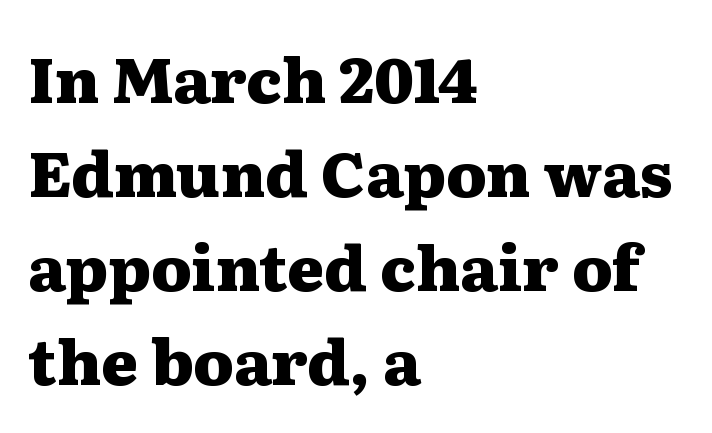
Note: serifs present on the glyphs. The space beneath each line is pristine and unruled. The setting favours the left margin, as ordinary paragraphs usually do. These lines were composed using upright roman letters.
